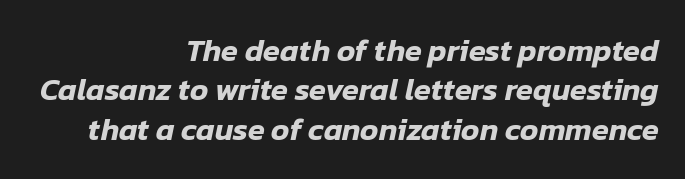
Q: Is the text italic (slanted)? A: Yes, it leans right by about 12 degrees.
Q: Is the text underlined? A: No.
Q: How is the paragraph aligned? A: Right-aligned.
Q: Is the spacing between letters normal or unusually wide? A: Normal.
Q: Is the spacing between lines tight, normal or loose? A: Normal.
Q: Width (condensed, normal, or wide)? A: Normal.
Q: Stroke contrast? A: Low.
Q: x-height? A: Medium.
Q: Monospaced? A: No.
